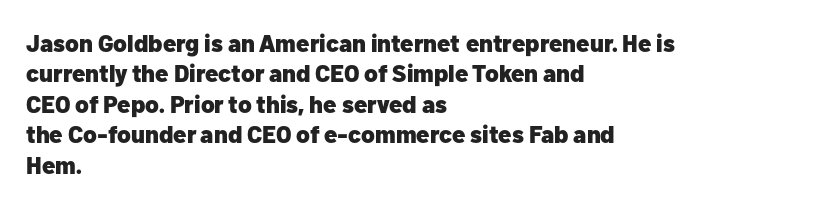
The glyphs are unaccompanied by any horizontal stroke below them. The leading is moderate, giving the passage an even texture. Left-aligned paragraph, ragged on the right. A full-strength bold gives these letters their thick strokes. This sample uses an upright cut, with every glyph sitting square on the baseline.
